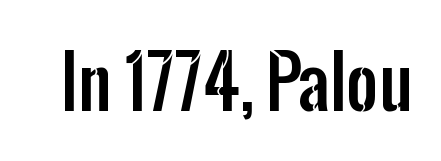
The lettering stays uniformly vertical, giving the passage a roman look. Characters follow at the spacing the type designer built in. Check the space under the baseline: it is left empty. These lines are rendered in a variable-pitch font.
